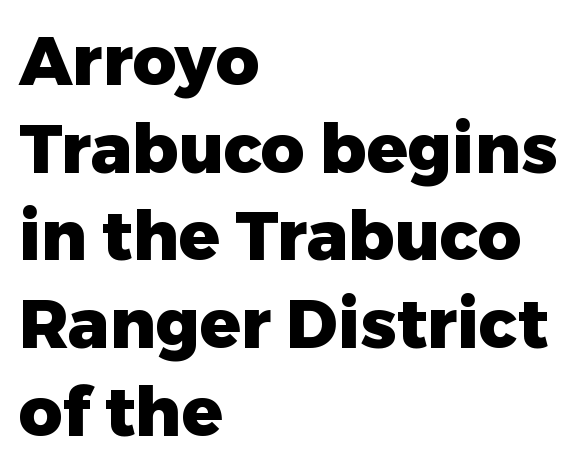
Q: Is the text bold? A: Yes.
Q: Is the text italic (slanted)? A: No, it is upright.
Q: Is the typeface a serif or a sans-serif typeface? A: Sans-serif.
Q: Is the text underlined? A: No.
Q: How is the paragraph aligned? A: Left-aligned.
Q: Is the spacing between letters normal or unusually wide? A: Normal.
Q: Is the spacing between lines tight, normal or loose? A: Normal.
Q: Width (condensed, normal, or wide)? A: Normal.
Q: Stroke contrast? A: Low.
Q: x-height? A: Medium.
Q: Monospaced? A: No.
